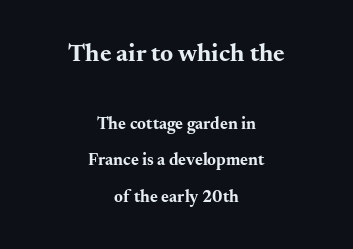
Q: Is the text bold? A: Yes.
Q: Is the text italic (slanted)? A: No, it is upright.
Q: Is the text underlined? A: No.
Q: How is the paragraph aligned? A: Centered.
Q: Is the spacing between letters normal or unusually wide? A: Normal.
Q: Is the spacing between lines tight, normal or loose? A: Loose.
Q: Which block of text is set in a larger size, the first (top) or the second (bottom)? A: The first (top) one.
